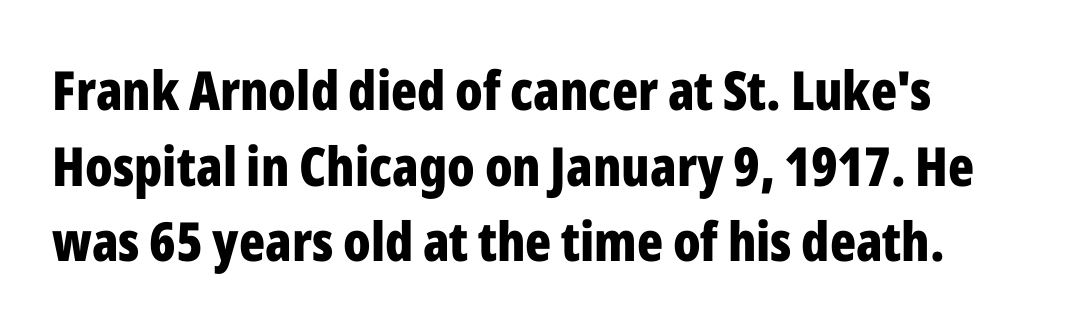
The glyphs in this specimen are sans serif. The area under the type is left untouched. Spacing verdict: proportional, widths tailored to each character. This sample keeps an unexceptional amount of space between lines. The letters are bold, with thick, heavy strokes. This rendering leaves character spacing at its baseline value.
